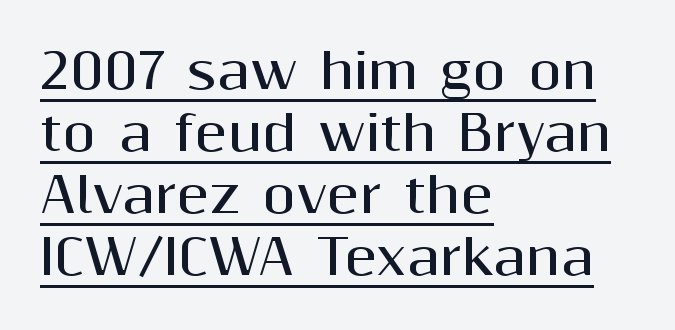
The image shows 48 px bold sans-serif type, upright; set left-aligned, normal line spacing (1.29x), normal letter spacing, underlined; medium stroke contrast and a medium x-height.
